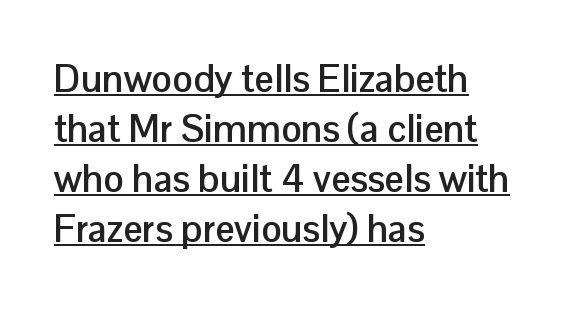
These characters rest on top of a visible drawn line. Compared with typical paragraphs, the rows here are spaced about the same. All the whitespace from short lines collects on the right. Proportional: the letters do not fall into vertical columns. Rendered with straight, roman letterforms. A full-strength bold gives these letters their thick strokes.
